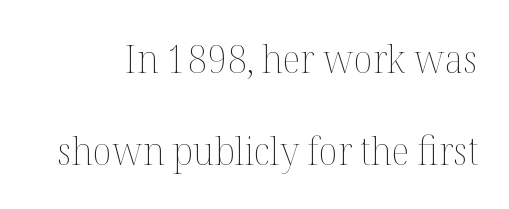
The space directly below the letters is spotless. The face used here is rendered with its standard letterfit. Quick note: not italic, upright. Spacing verdict: proportional, widths tailored to each character.
